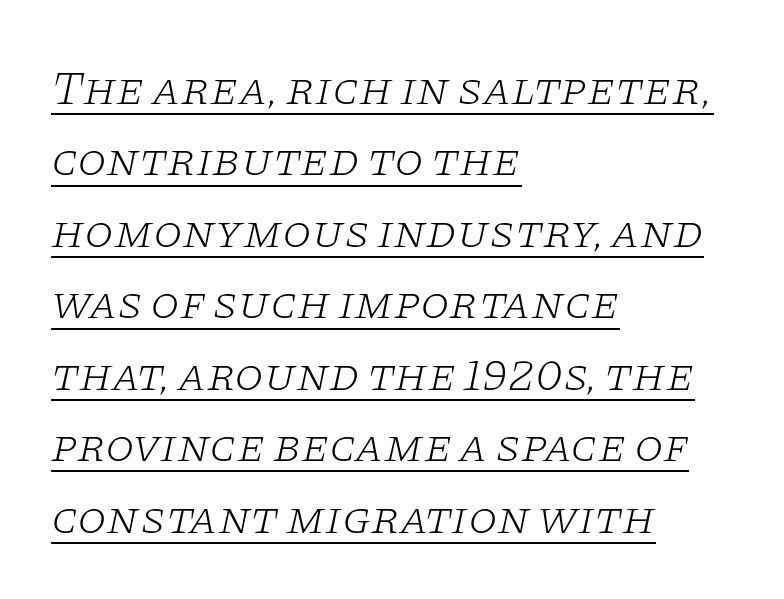
{"serif": "yes", "italic": "yes", "lean": "right", "slant_degrees": 11, "bold": "no", "weight": "light", "width": "wide", "stroke_contrast": "low", "x_height": "large", "monospaced": "no", "underline": "yes", "align": "left", "line_spacing": "normal", "line_spacing_ratio": 1.52, "letter_spacing": "normal", "letter_spacing_em": 0.0, "glyph_px": 47}
